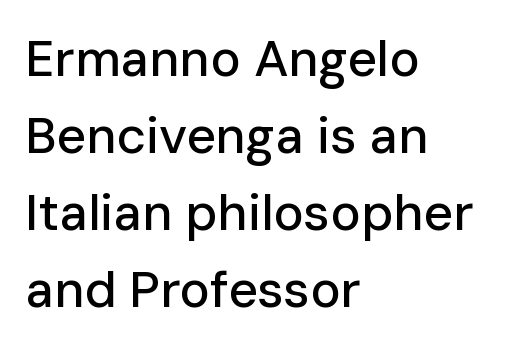
The typography opts for an upright posture over an oblique one. The rag falls on the right side of this text block. The face used here is a sans, in the tradition of grotesques and geometrics. Type without underlining. Inter-character spacing is left at the font's built-in metrics.
